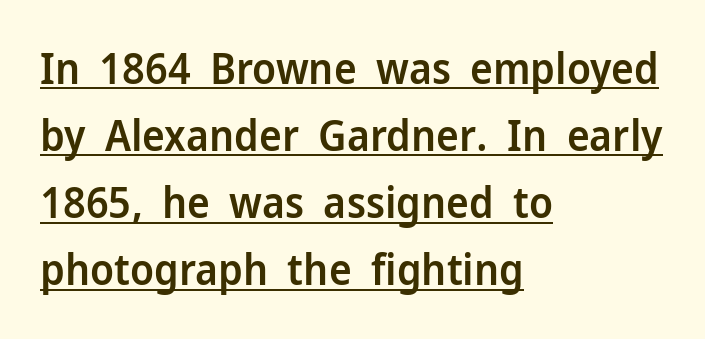
The image shows 43 px semibold sans-serif type, upright; set left-aligned, normal line spacing (1.56x), normal letter spacing, underlined; low stroke contrast and a medium x-height.
